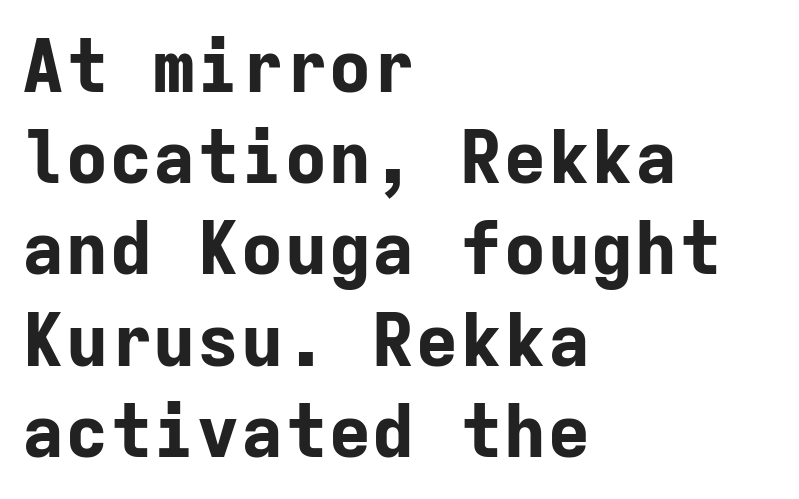
Summary of vertical rhythm: regular, with standard interline spacing. Bold? Absolutely — the strokes are thick and heavy. Fixed-width glyphs throughout — classic coding-font behaviour. Descender tails drop into unmarked territory. Visually the block forms a straight wall on the left and a jagged coastline on the right.
